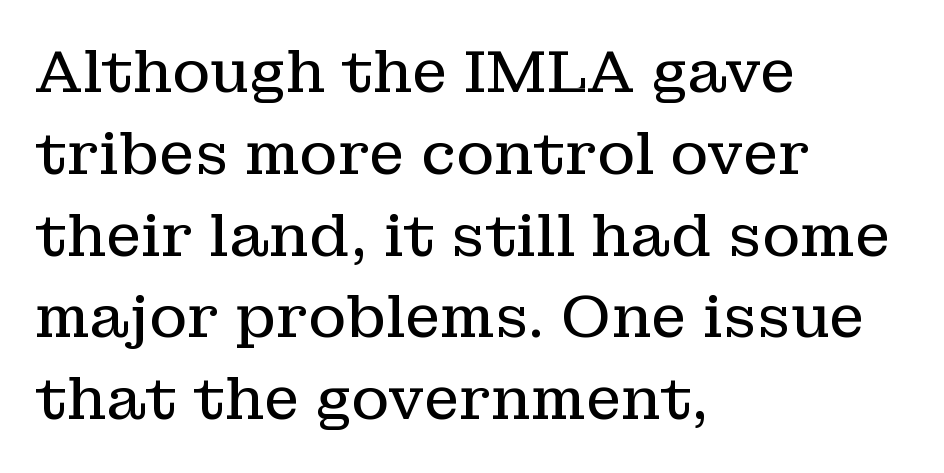
{"serif": "yes", "italic": "no", "bold": "no", "weight": "regular", "width": "normal", "stroke_contrast": "low", "x_height": "medium", "monospaced": "no", "underline": "no", "align": "left", "line_spacing": "normal", "line_spacing_ratio": 1.41, "letter_spacing": "normal", "letter_spacing_em": 0.0, "glyph_px": 58}
